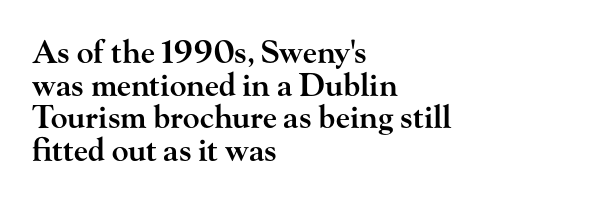
The image shows 31 px semibold, wide serif type, upright; set left-aligned, tight line spacing (1.05x), normal letter spacing, not underlined; high stroke contrast and a small x-height.
